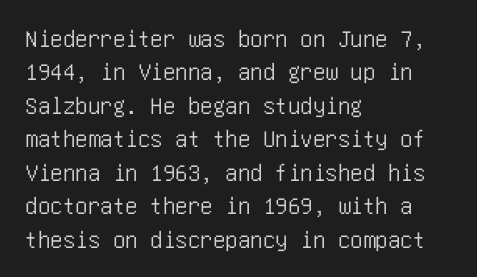
Q: Is the text italic (slanted)? A: No, it is upright.
Q: Is the text underlined? A: No.
Q: How is the paragraph aligned? A: Left-aligned.
Q: Is the spacing between letters normal or unusually wide? A: Normal.
Q: Is the spacing between lines tight, normal or loose? A: Normal.
